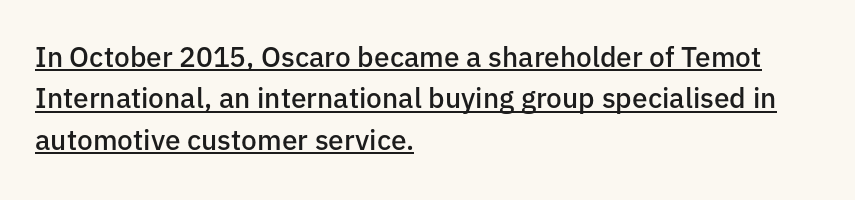
The image shows 28 px semibold sans-serif type, upright; set left-aligned, normal line spacing (1.48x), normal letter spacing, underlined; low stroke contrast and a medium x-height.
